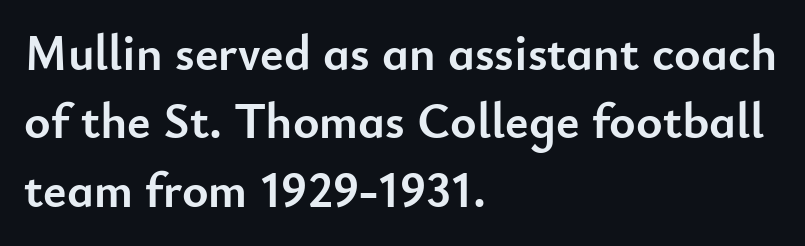
{"serif": "no", "italic": "no", "bold": "yes", "weight": "semibold", "width": "normal", "stroke_contrast": "low", "x_height": "small", "monospaced": "no", "underline": "no", "align": "left", "line_spacing": "normal", "line_spacing_ratio": 1.37, "letter_spacing": "normal", "letter_spacing_em": 0.0, "glyph_px": 50}
